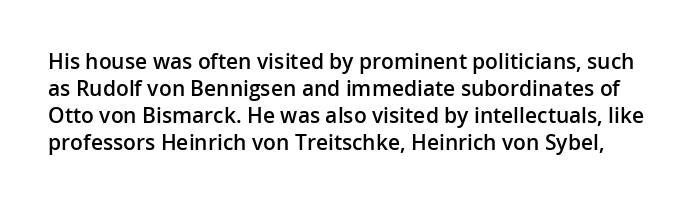
{"italic": "no", "bold": "semi", "underline": "no", "line_spacing": "normal", "line_spacing_ratio": 1.28, "letter_spacing": "normal", "letter_spacing_em": 0.0, "glyph_px": 21}
